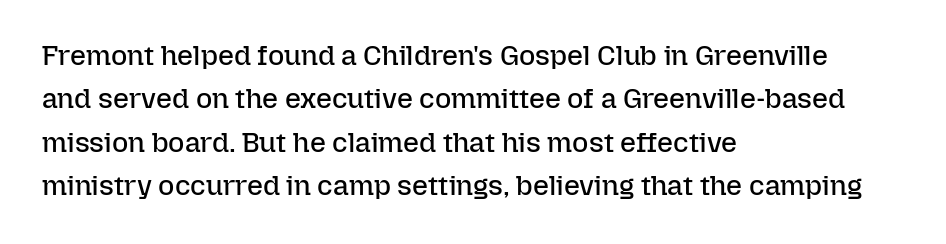
A typesetter would mark this as roman, not italic. The passage shown is not underscored anywhere. Regarding leading, the lines here are spaced in the standard way. This sample uses plain, unmodified letter spacing.
